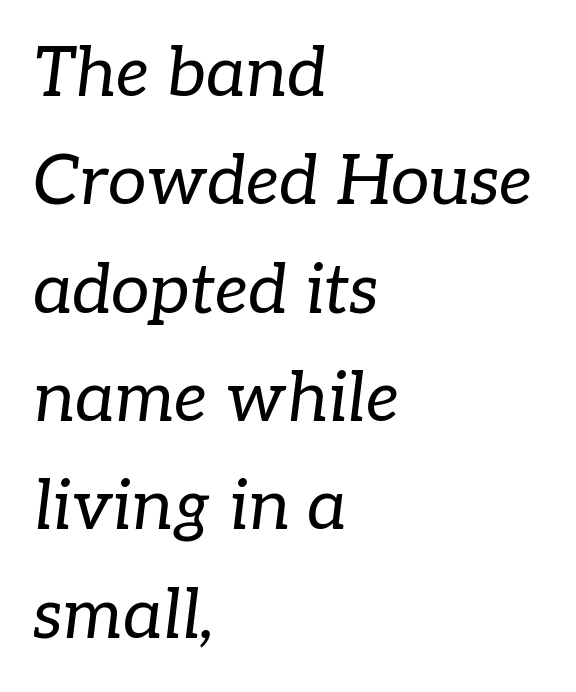
Q: Is the text bold? A: No.
Q: Is the text italic (slanted)? A: Yes, it leans right by about 7 degrees.
Q: Is the typeface a serif or a sans-serif typeface? A: Serif.
Q: Is the text underlined? A: No.
Q: How is the paragraph aligned? A: Left-aligned.
Q: Is the spacing between letters normal or unusually wide? A: Normal.
Q: Is the spacing between lines tight, normal or loose? A: Normal.
Q: Width (condensed, normal, or wide)? A: Normal.
Q: Stroke contrast? A: Low.
Q: x-height? A: Medium.
Q: Monospaced? A: No.
